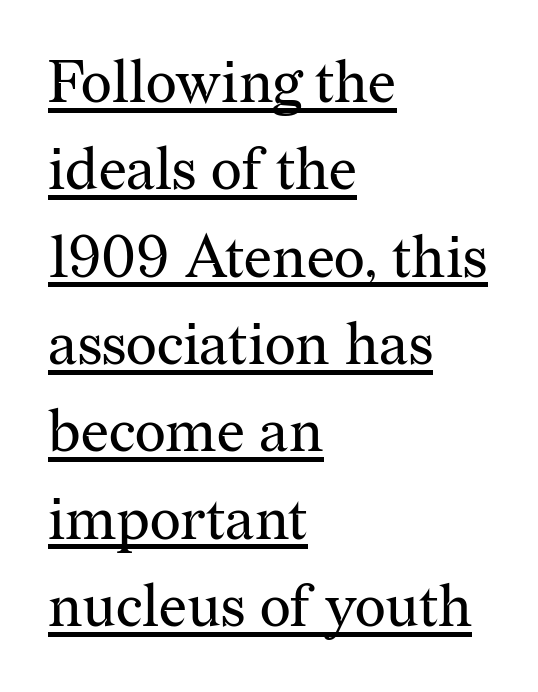
The image shows 59 px regular-weight serif type, upright; set left-aligned, normal line spacing (1.48x), normal letter spacing, underlined; medium stroke contrast and a medium x-height.
